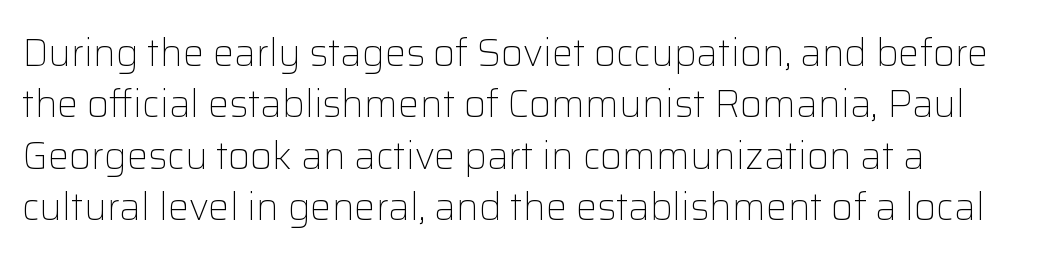
Is the type heavy? It reads as light-to-regular instead. Notice how the stems are strictly vertical — no italics here. Inter-character spacing is left at the font's built-in metrics. Unmarked baselines from the first word to the last. The block of text has a typical density, with ordinary space between rows.
